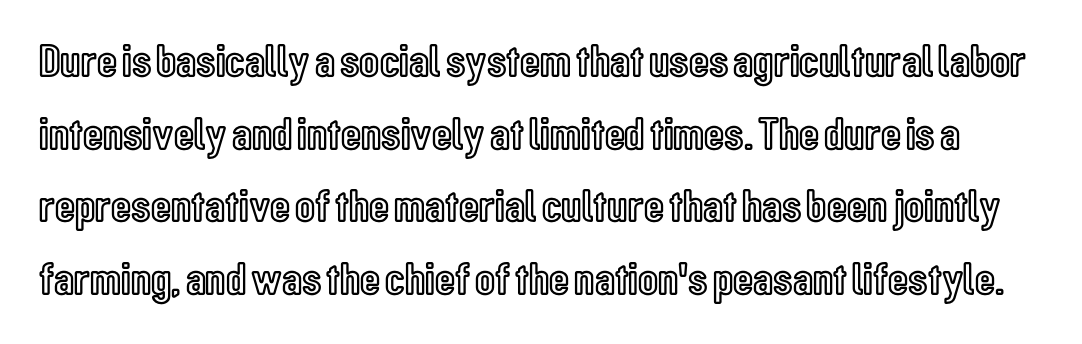
The glyphs are unaccompanied by any horizontal stroke below them. The gaps between neighbouring characters are ordinary and unremarkable. Italic: no, the glyphs are upright roman. These lines are rendered in a variable-pitch font.
